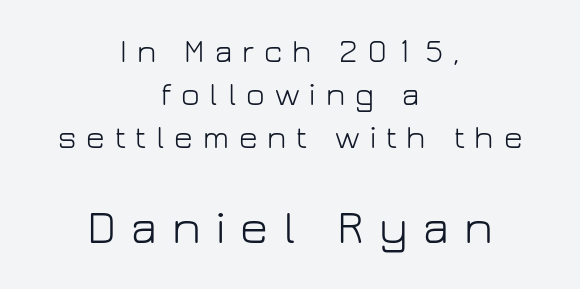
Q: Is the text bold? A: No.
Q: Is the text italic (slanted)? A: No, it is upright.
Q: Is the typeface a serif or a sans-serif typeface? A: Sans-serif.
Q: Is the text underlined? A: No.
Q: How is the paragraph aligned? A: Centered.
Q: Is the spacing between letters normal or unusually wide? A: Unusually wide.
Q: Is the spacing between lines tight, normal or loose? A: Normal.
Q: Which block of text is set in a larger size, the first (top) or the second (bottom)? A: The second (bottom) one.
Q: Width (condensed, normal, or wide)? A: Normal.
Q: Stroke contrast? A: Low.
Q: x-height? A: Medium.
Q: Monospaced? A: No.
